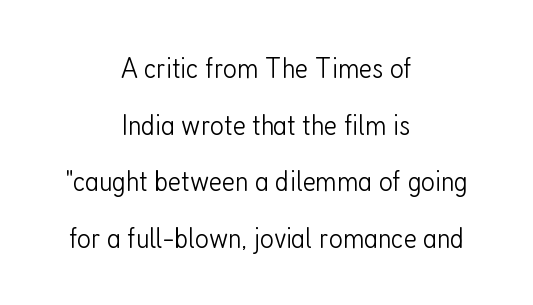
Q: Is the text bold? A: No.
Q: Is the text italic (slanted)? A: No, it is upright.
Q: Is the typeface a serif or a sans-serif typeface? A: Sans-serif.
Q: Is the text underlined? A: No.
Q: How is the paragraph aligned? A: Centered.
Q: Is the spacing between letters normal or unusually wide? A: Normal.
Q: Width (condensed, normal, or wide)? A: Condensed.
Q: Stroke contrast? A: Low.
Q: x-height? A: Medium.
Q: Monospaced? A: No.
